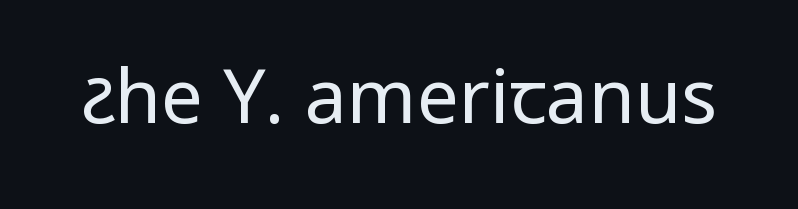
The image shows 75 px regular-weight, condensed sans-serif type, upright; set normal letter spacing, not underlined; low stroke contrast and a large x-height.
